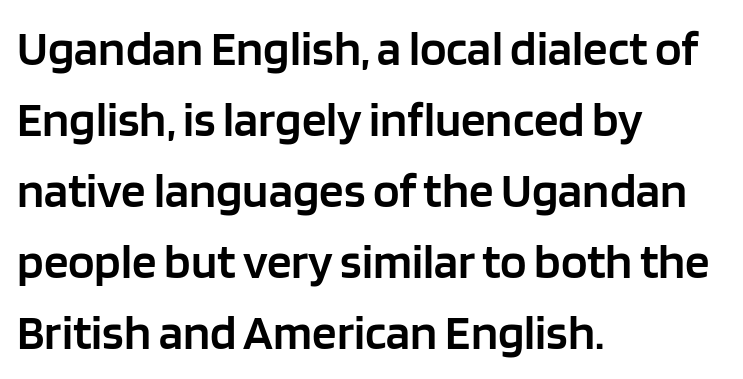
{"serif": "no", "italic": "no", "bold": "semi", "weight": "semibold", "width": "normal", "stroke_contrast": "low", "x_height": "large", "monospaced": "no", "underline": "no", "align": "left", "line_spacing": "normal", "line_spacing_ratio": 1.45, "letter_spacing": "normal", "letter_spacing_em": 0.0, "glyph_px": 49}
